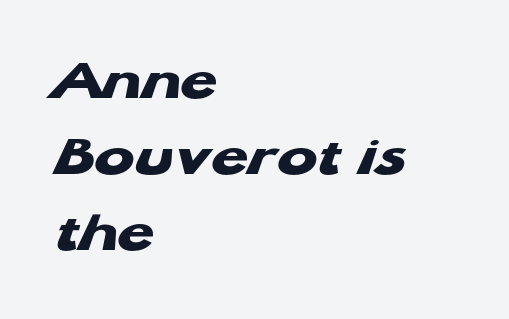
{"serif": "no", "bold": "yes", "weight": "heavy", "width": "wide", "stroke_contrast": "low", "x_height": "medium", "monospaced": "no", "underline": "no", "align": "left", "line_spacing": "normal", "line_spacing_ratio": 1.27, "letter_spacing": "normal", "letter_spacing_em": 0.0, "glyph_px": 60}
